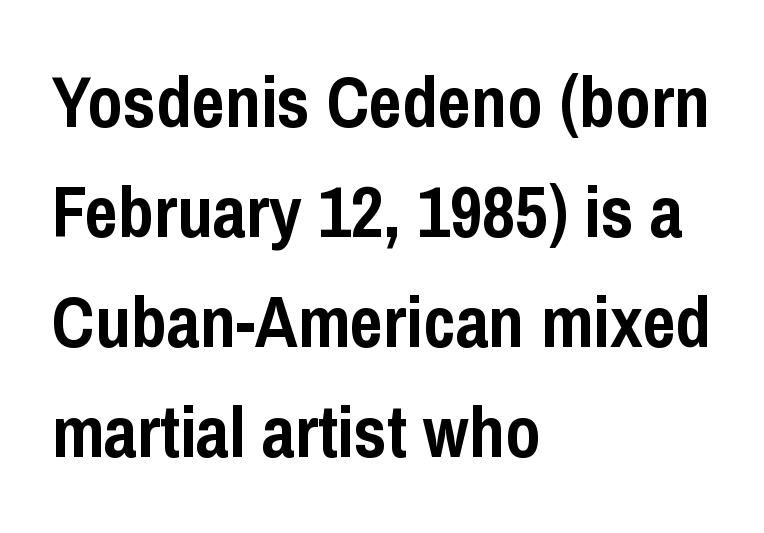
The image shows 72 px semibold, condensed sans-serif type, upright; set left-aligned, normal line spacing (1.53x), normal letter spacing, not underlined; low stroke contrast and a medium x-height.
